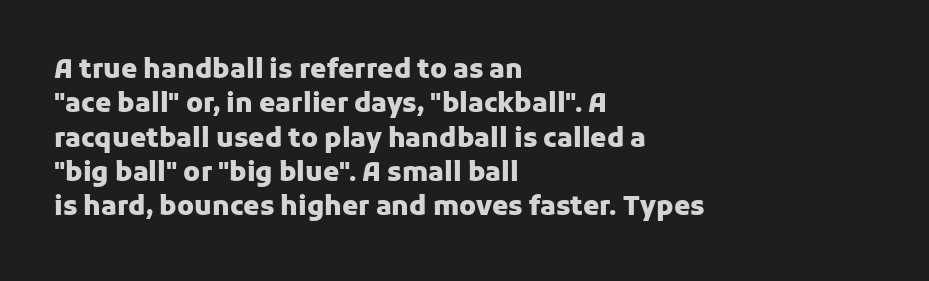
{"italic": "no", "bold": "yes", "underline": "no", "align": "left", "line_spacing": "normal", "line_spacing_ratio": 1.32, "letter_spacing": "normal", "letter_spacing_em": 0.0, "glyph_px": 26}
